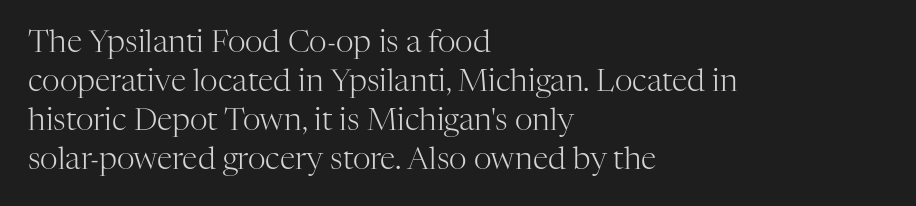
Nothing unusual about the tracking: characters are spaced as the font intends. A quiet, ordinary-to-light weight characterises the typeface. Varying glyph widths throughout — classic text-font behaviour. Unlike italic type, these characters show no tilt at all.
